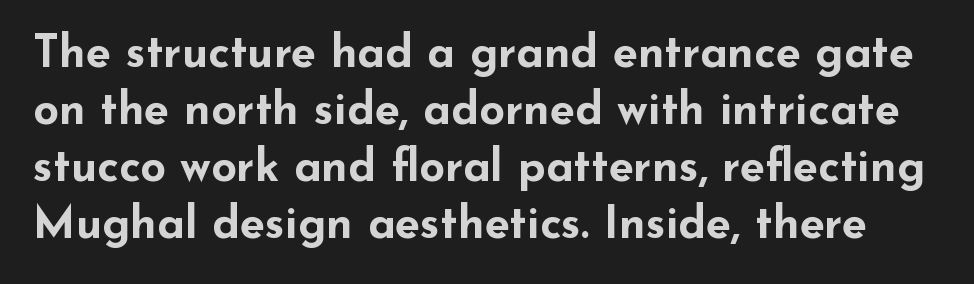
Q: Is the text bold? A: Yes.
Q: Is the text italic (slanted)? A: No, it is upright.
Q: Is the typeface a serif or a sans-serif typeface? A: Sans-serif.
Q: Is the text underlined? A: No.
Q: Is the spacing between letters normal or unusually wide? A: Normal.
Q: Is the spacing between lines tight, normal or loose? A: Normal.
Q: Width (condensed, normal, or wide)? A: Wide.
Q: Stroke contrast? A: Low.
Q: x-height? A: Small.
Q: Monospaced? A: No.
